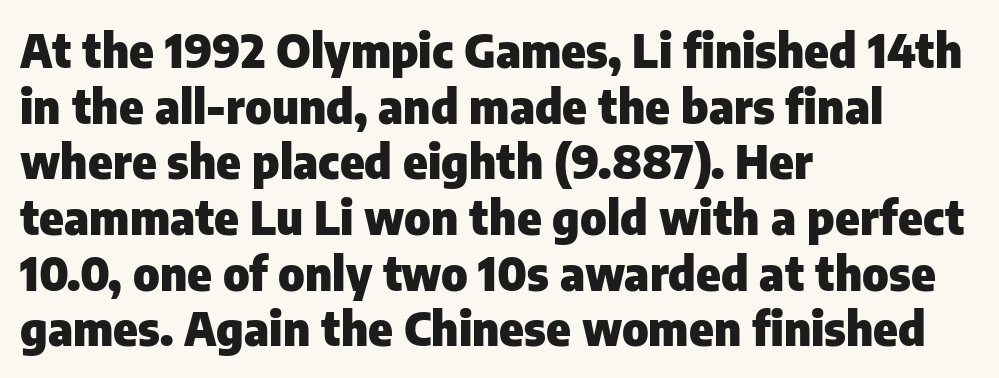
{"serif": "no", "italic": "no", "bold": "yes", "weight": "heavy", "width": "normal", "stroke_contrast": "low", "x_height": "medium", "monospaced": "no", "underline": "no", "align": "left", "line_spacing_ratio": 1.21, "letter_spacing": "normal", "letter_spacing_em": 0.0, "glyph_px": 46}
